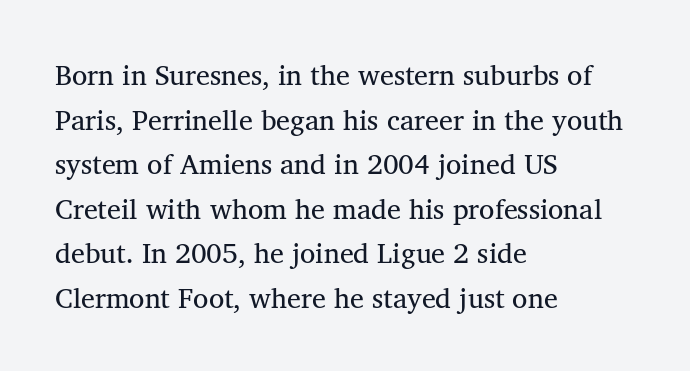
Q: Is the text bold? A: No.
Q: Is the text italic (slanted)? A: No, it is upright.
Q: Is the typeface a serif or a sans-serif typeface? A: Serif.
Q: Is the text underlined? A: No.
Q: How is the paragraph aligned? A: Left-aligned.
Q: Is the spacing between letters normal or unusually wide? A: Normal.
Q: Is the spacing between lines tight, normal or loose? A: Normal.
Q: Width (condensed, normal, or wide)? A: Normal.
Q: Stroke contrast? A: Medium.
Q: x-height? A: Medium.
Q: Monospaced? A: No.
